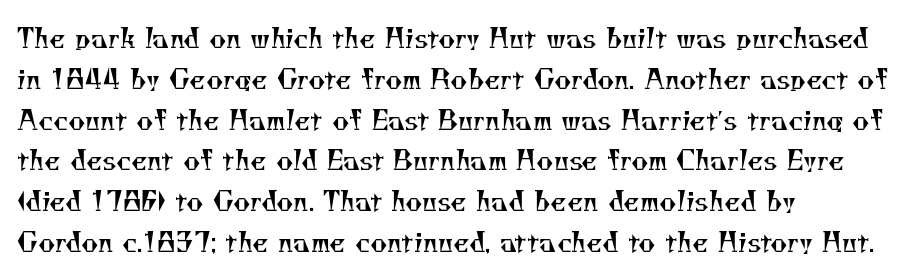
{"bold": "no", "underline": "no", "align": "left", "line_spacing": "normal", "line_spacing_ratio": 1.57, "letter_spacing": "normal", "letter_spacing_em": 0.0, "glyph_px": 26}
